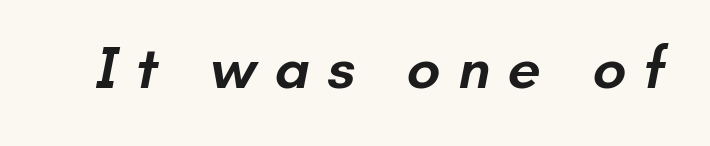
Characters follow at a spacing far wider than the type designer built in. Underlining? Definitely not there. Serif or sans? Sans — the stroke terminals are bare. Weight check: semibold — heavier than regular, not quite bold. A typesetter would call this proportional, since set widths differ per character.
